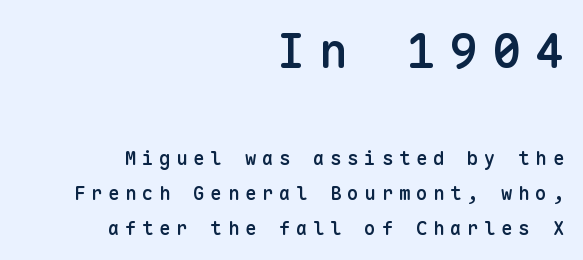
{"serif": "no", "italic": "no", "bold": "semi", "weight": "semibold", "width": "normal", "stroke_contrast": "low", "x_height": "medium", "monospaced": "yes", "underline": "no", "align": "right", "line_spacing_ratio": 1.83, "letter_spacing": "wide", "letter_spacing_em": 0.3, "larger_block": "first", "size_ratio": 2.53, "glyph_px": 48}
